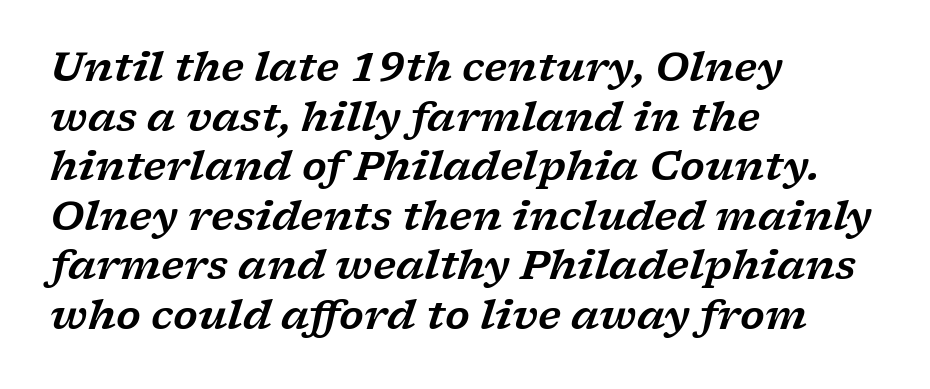
Q: Is the text italic (slanted)? A: Yes, it leans right by about 17 degrees.
Q: Is the typeface a serif or a sans-serif typeface? A: Serif.
Q: Is the text underlined? A: No.
Q: How is the paragraph aligned? A: Left-aligned.
Q: Is the spacing between letters normal or unusually wide? A: Normal.
Q: Width (condensed, normal, or wide)? A: Wide.
Q: Stroke contrast? A: Low.
Q: x-height? A: Medium.
Q: Monospaced? A: No.
